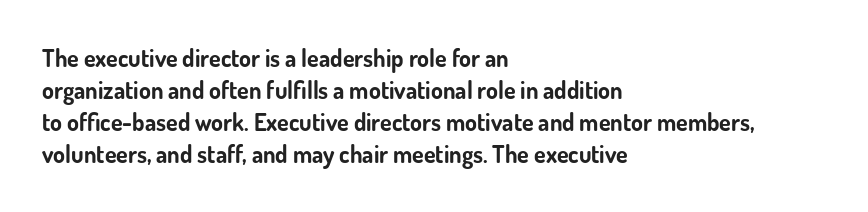
The image shows 24 px bold type, upright; set left-aligned, normal line spacing (1.34x), normal letter spacing, not underlined.
